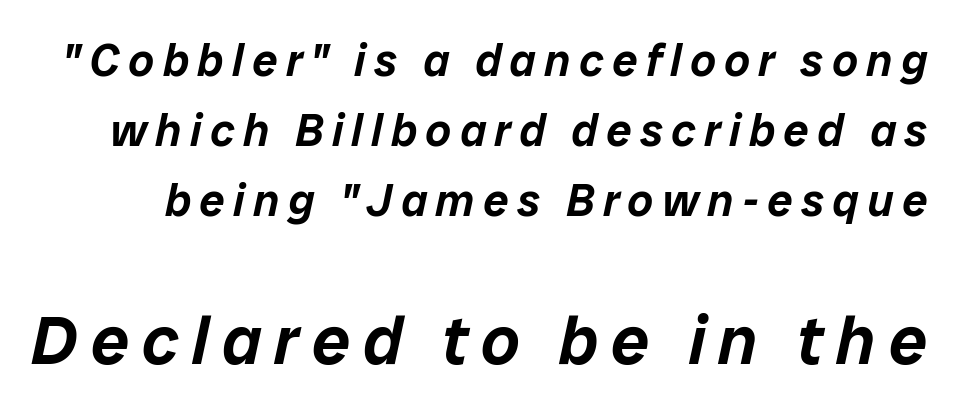
Q: Is the text italic (slanted)? A: Yes, it leans right by about 12 degrees.
Q: Is the text underlined? A: No.
Q: Is the spacing between lines tight, normal or loose? A: Normal.
Q: Which block of text is set in a larger size, the first (top) or the second (bottom)? A: The second (bottom) one.
Q: Width (condensed, normal, or wide)? A: Normal.
Q: Stroke contrast? A: Low.
Q: x-height? A: Medium.
Q: Monospaced? A: No.
